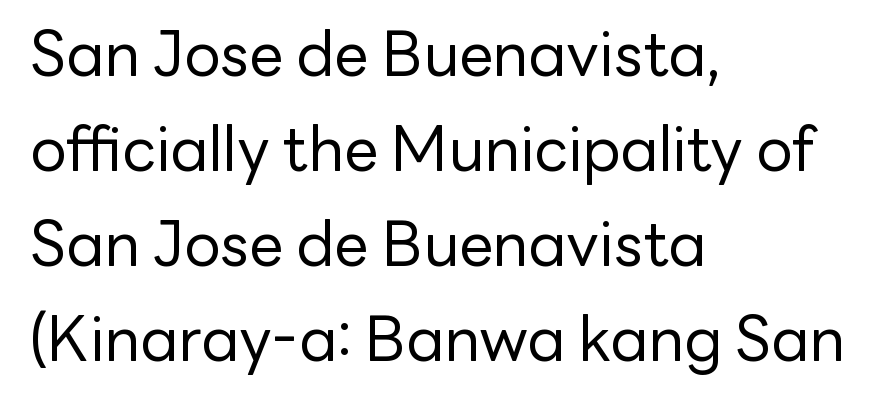
{"serif": "no", "italic": "no", "bold": "no", "weight": "regular", "width": "normal", "stroke_contrast": "low", "x_height": "medium", "monospaced": "no", "underline": "no", "align": "left", "line_spacing": "normal", "line_spacing_ratio": 1.56, "letter_spacing": "normal", "letter_spacing_em": 0.0, "glyph_px": 61}
